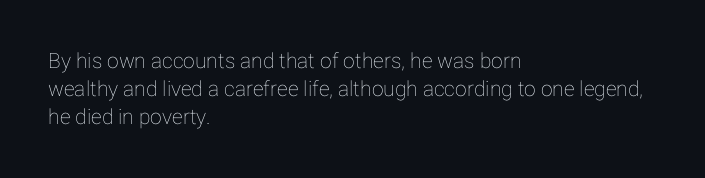
{"italic": "no", "underline": "no", "align": "left", "line_spacing": "normal", "line_spacing_ratio": 1.33, "letter_spacing": "normal", "letter_spacing_em": 0.0, "glyph_px": 21}
